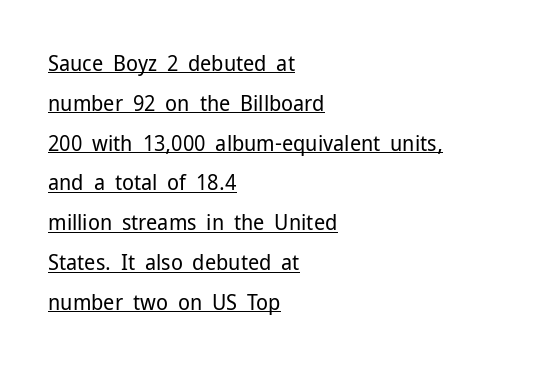
Q: Is the text bold? A: No.
Q: Is the text italic (slanted)? A: No, it is upright.
Q: Is the text underlined? A: Yes.
Q: How is the paragraph aligned? A: Left-aligned.
Q: Is the spacing between letters normal or unusually wide? A: Normal.
